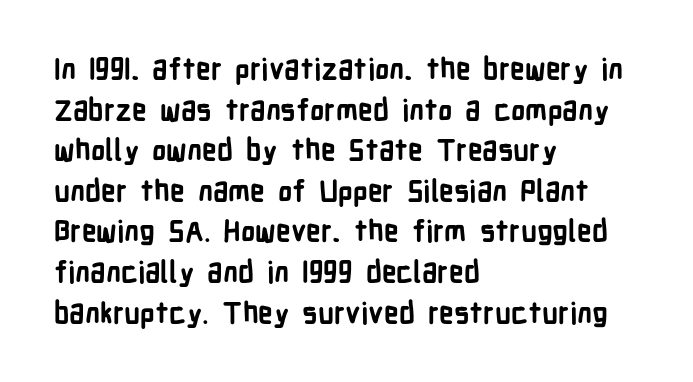
The image shows 29 px bold, condensed sans-serif type, upright; set left-aligned, normal line spacing (1.4x), normal letter spacing, not underlined; low stroke contrast and a medium x-height.
